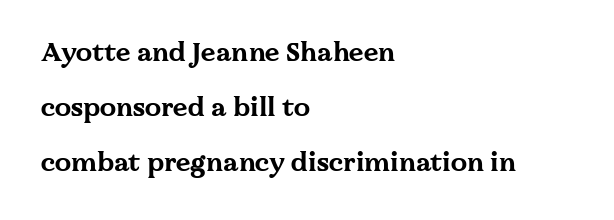
{"italic": "no", "bold": "yes", "underline": "no", "align": "left", "line_spacing": "loose", "line_spacing_ratio": 2.12, "letter_spacing": "normal", "letter_spacing_em": 0.0, "glyph_px": 26}
